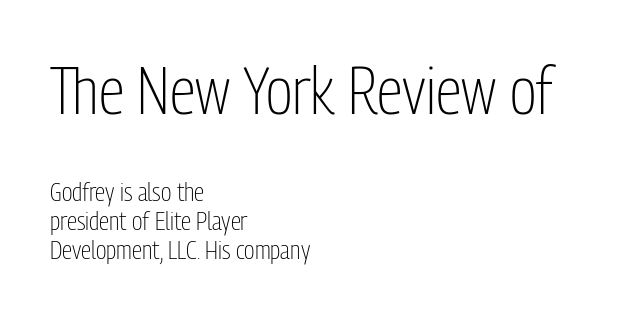
The typeface chosen for these lines omits serifs. Of the two passages, the one on top uses the larger point size. The characters are drawn with everyday or finer stroke widths. This sample uses plain, unmodified letter spacing. Posture: straight, roman, zero tilt. Type without underlining.
